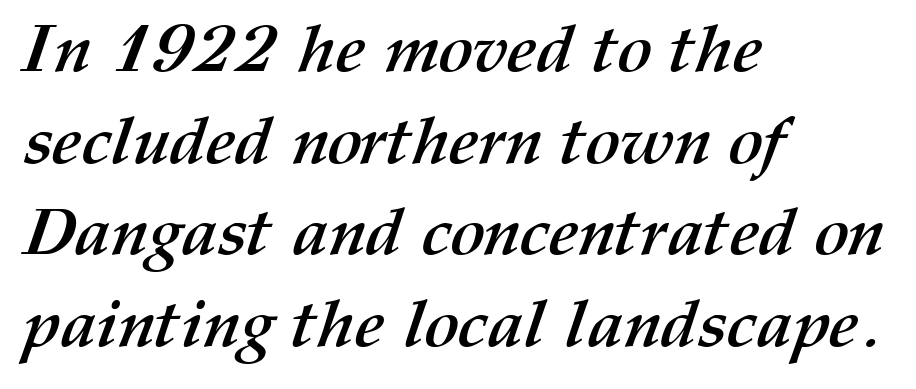
Q: Is the text bold? A: Yes.
Q: Is the text underlined? A: No.
Q: How is the paragraph aligned? A: Left-aligned.
Q: Is the spacing between letters normal or unusually wide? A: Normal.
Q: Is the spacing between lines tight, normal or loose? A: Normal.
Q: Width (condensed, normal, or wide)? A: Normal.
Q: Stroke contrast? A: Medium.
Q: x-height? A: Medium.
Q: Monospaced? A: No.
